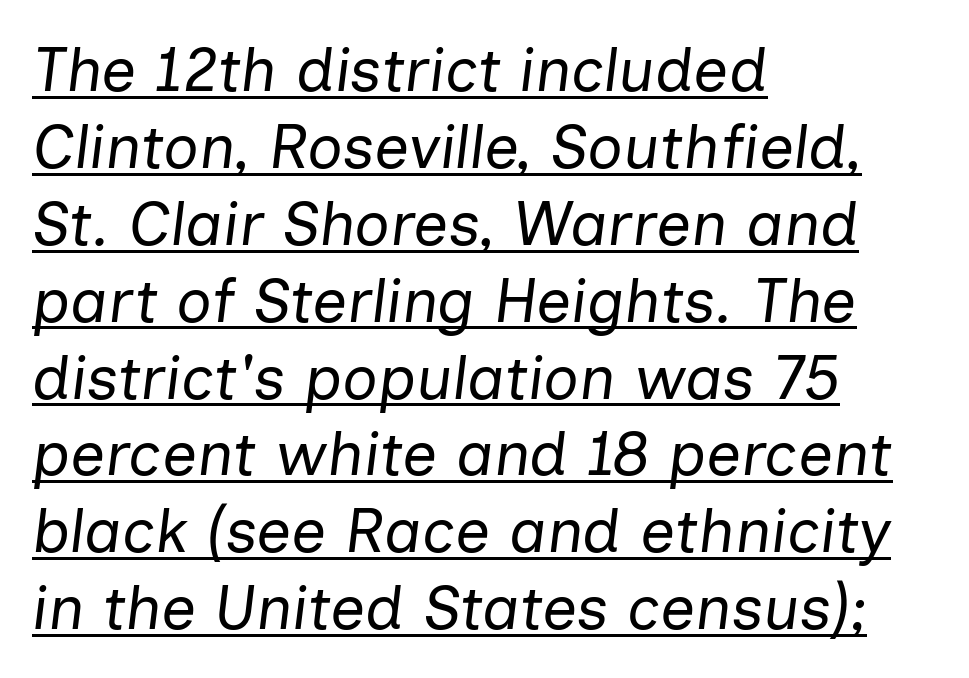
These glyphs show unthickened strokes, regular width or finer. When letters slant like this, we call the style italic. The letters sit at their default tracking, neither squeezed nor spread. The letters advance in unequal steps, a hallmark of proportional type. One-word summary of the alignment: left.
